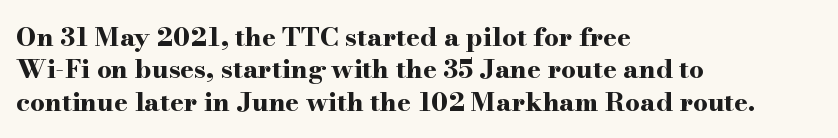
The image shows 26 px bold type, upright; set left-aligned, normal line spacing (1.25x), normal letter spacing, not underlined.
